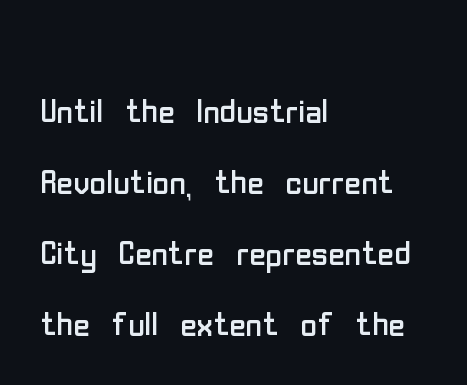
The image shows 45 px regular-weight, condensed sans-serif type, upright; set left-aligned, normal line spacing (1.58x), normal letter spacing, not underlined; low stroke contrast and a medium x-height.
